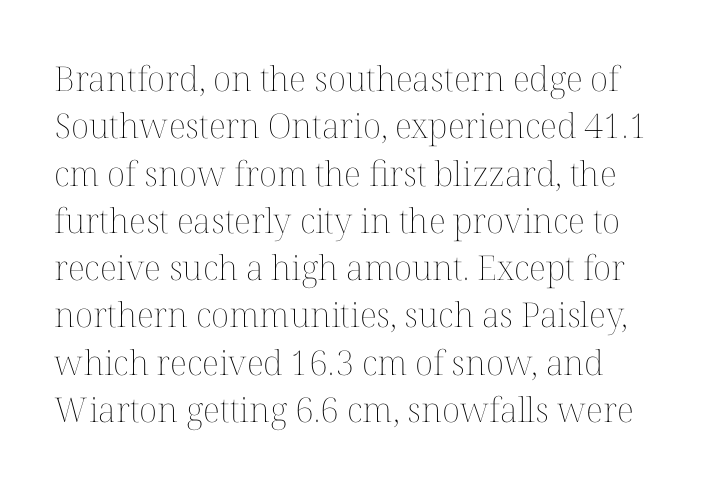
Spacing verdict: proportional, widths tailored to each character. Check the space under the baseline: it is left empty. In terms of leading, this rendering sits right in the middle. Heaviness? Minimal to ordinary, like unemphasized prose.
